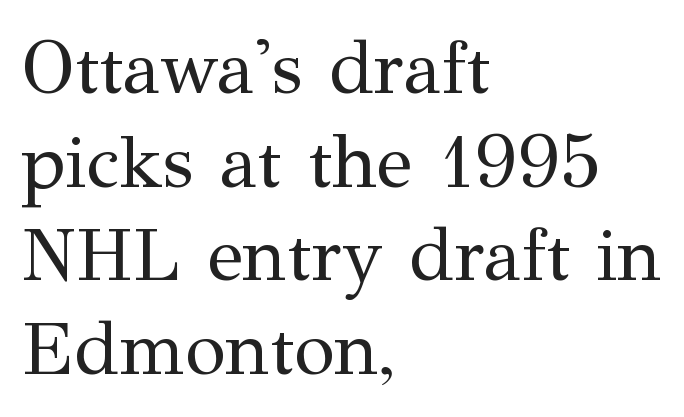
{"serif": "yes", "italic": "no", "bold": "no", "weight": "regular", "width": "normal", "stroke_contrast": "medium", "x_height": "medium", "monospaced": "no", "underline": "no", "align": "left", "line_spacing": "normal", "line_spacing_ratio": 1.25, "letter_spacing": "normal", "letter_spacing_em": 0.0, "glyph_px": 75}
